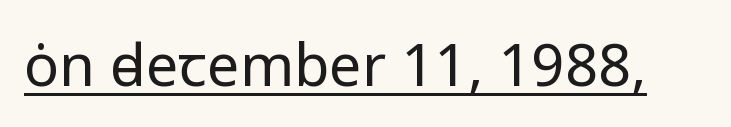
Q: Is the text bold? A: No.
Q: Is the text italic (slanted)? A: No, it is upright.
Q: Is the typeface a serif or a sans-serif typeface? A: Sans-serif.
Q: Is the text underlined? A: Yes.
Q: Is the spacing between letters normal or unusually wide? A: Normal.
Q: Width (condensed, normal, or wide)? A: Normal.
Q: Stroke contrast? A: Low.
Q: x-height? A: Medium.
Q: Monospaced? A: No.
